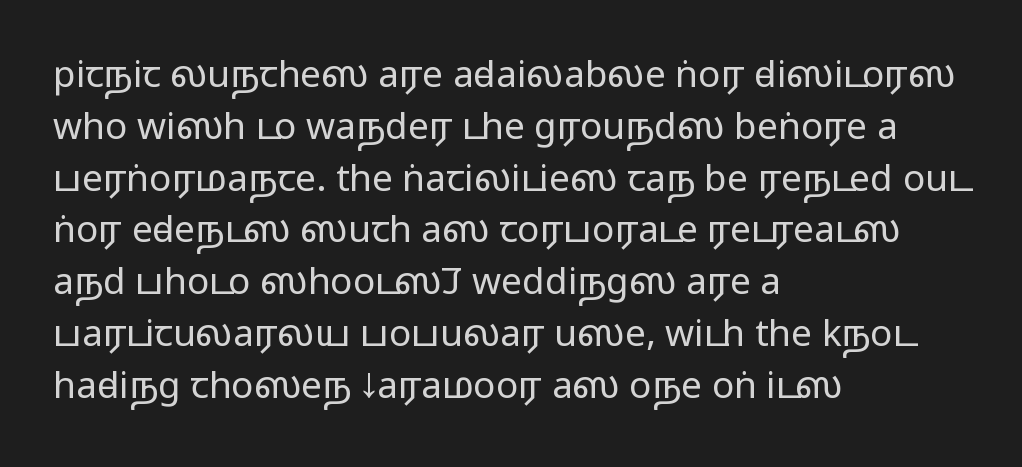
Typographically, this falls in the sans-serif category. The passage shown is typed in a proportional face where columns would drift. Here the glyphs are tracked normally, forming tight word shapes. The axis of the letterforms is exactly vertical. The rag falls on the right side of this text block. The rendering uses a moderate line-height, typical for paragraphs.
